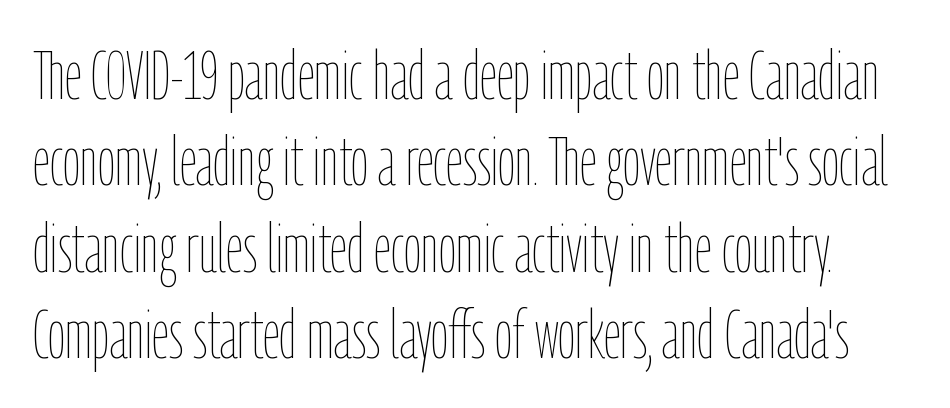
{"italic": "no", "bold": "no", "weight": "thin", "width": "condensed", "stroke_contrast": "low", "x_height": "medium", "monospaced": "no", "underline": "no", "line_spacing": "normal", "line_spacing_ratio": 1.27, "letter_spacing": "normal", "letter_spacing_em": 0.0, "glyph_px": 68}
